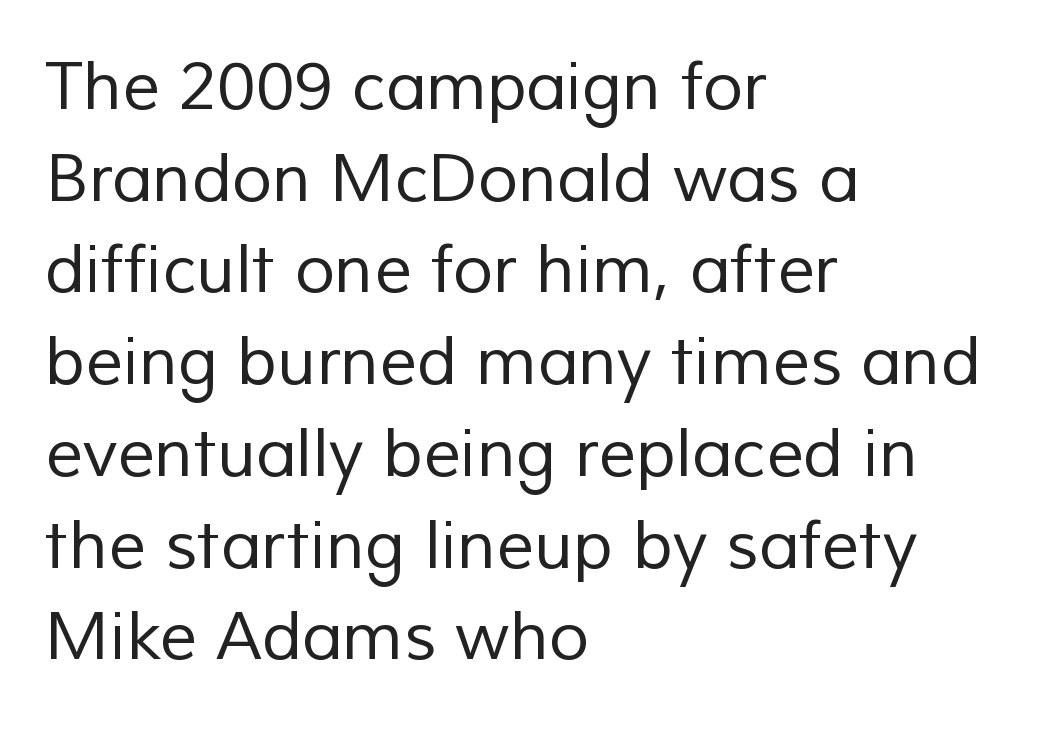
The passage shown stacks its lines at a standard gap. Leftover space on each line is placed entirely after the last word. On a weight scale, this lands at 450 or below. The words here are not underlined. A typesetter would label this face a sans. Character widths vary here, with narrow letters taking less room than wide ones.
